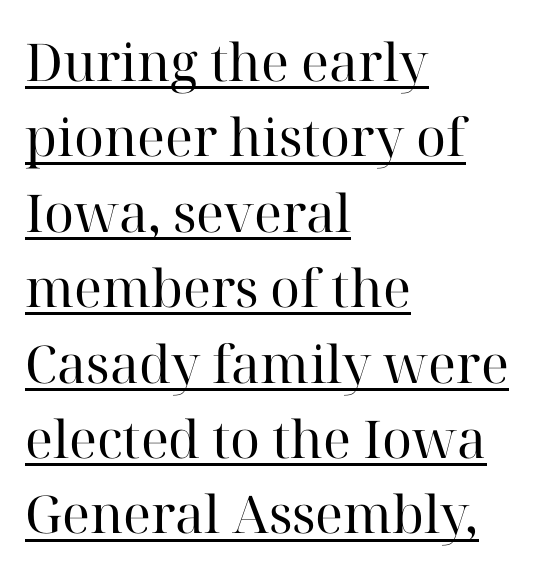
The image shows 52 px regular-weight serif type, upright; set left-aligned, normal line spacing (1.45x), normal letter spacing, underlined; high stroke contrast and a medium x-height.
